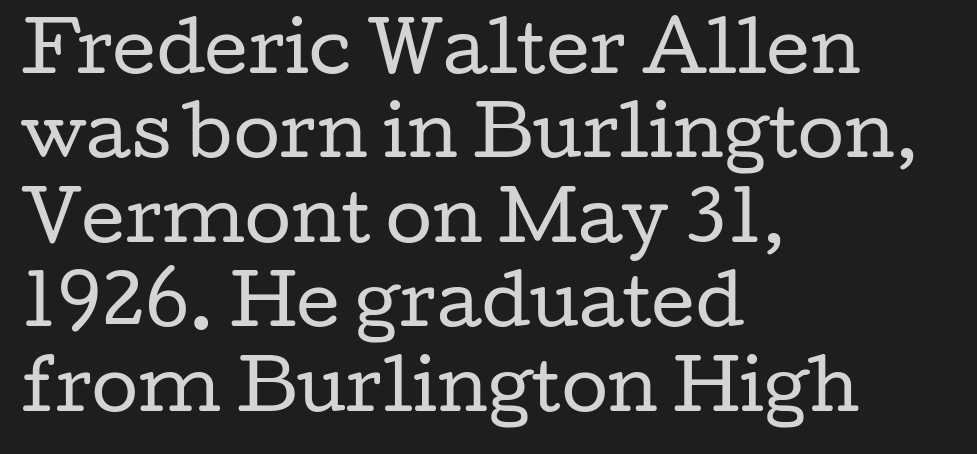
{"serif": "yes", "italic": "no", "bold": "no", "weight": "regular", "width": "wide", "stroke_contrast": "low", "x_height": "medium", "monospaced": "no", "underline": "no", "align": "left", "line_spacing": "normal", "line_spacing_ratio": 1.26, "letter_spacing": "normal", "letter_spacing_em": 0.0, "glyph_px": 67}
